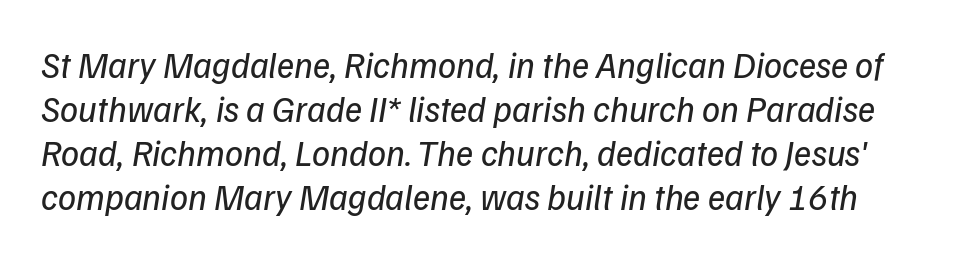
{"serif": "no", "bold": "no", "weight": "regular", "width": "normal", "stroke_contrast": "low", "x_height": "medium", "monospaced": "no", "underline": "no", "line_spacing_ratio": 1.22, "letter_spacing": "normal", "letter_spacing_em": 0.0, "glyph_px": 36}
